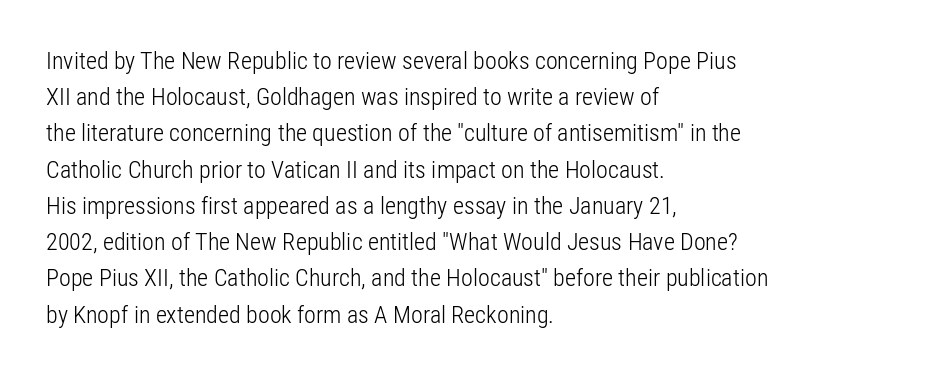
Default kerning and tracking; the words read as compact shapes. Tall strokes in this sample are plumb rather than angled. This rendering uses left alignment, leaving the right contour irregular. Students, observe: this is what conventionally led text looks like. Each stroke keeps to a modest, everyday thickness or less. Honestly, there is no underline to notice here at all.
